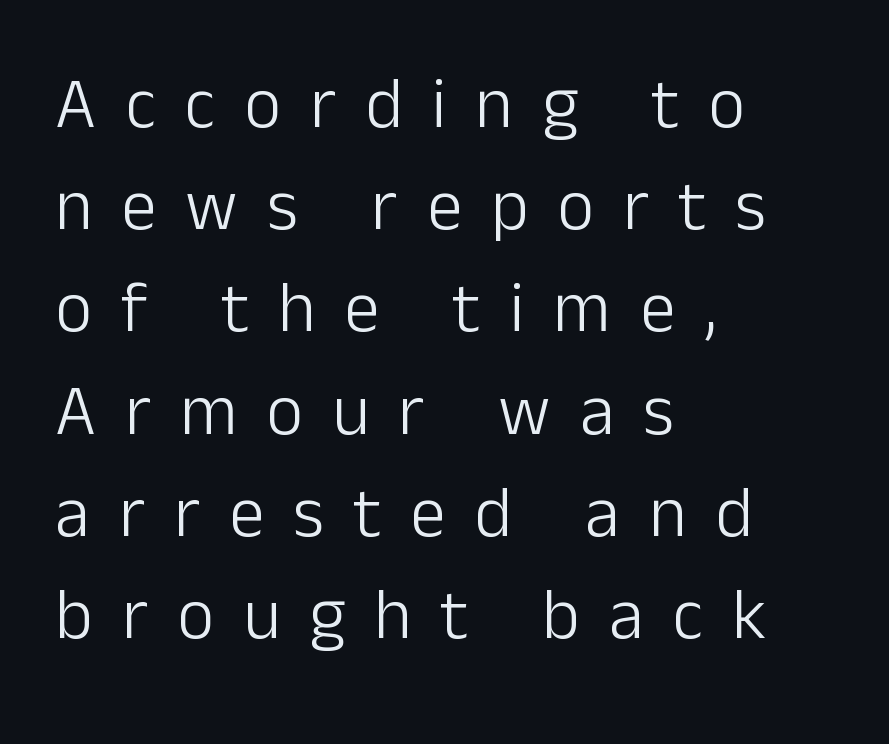
{"serif": "no", "italic": "no", "bold": "no", "weight": "light", "width": "normal", "stroke_contrast": "low", "x_height": "medium", "monospaced": "no", "underline": "no", "align": "left", "line_spacing": "normal", "line_spacing_ratio": 1.44, "letter_spacing": "wide", "letter_spacing_em": 0.41, "glyph_px": 71}
